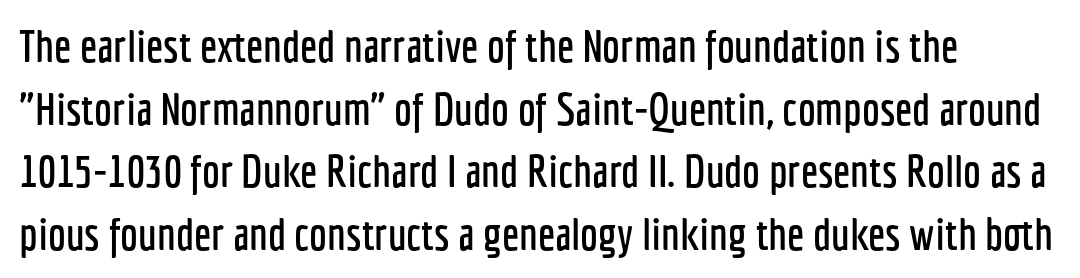
Every stem runs plumb, perpendicular to the baseline. The characters display no serif detailing; their extremities are plain. Words appear dense and cohesive because spacing is normal. Notice how descenders clear the ascenders below comfortably — that's standard leading. Nobody drew a line under any word here.
